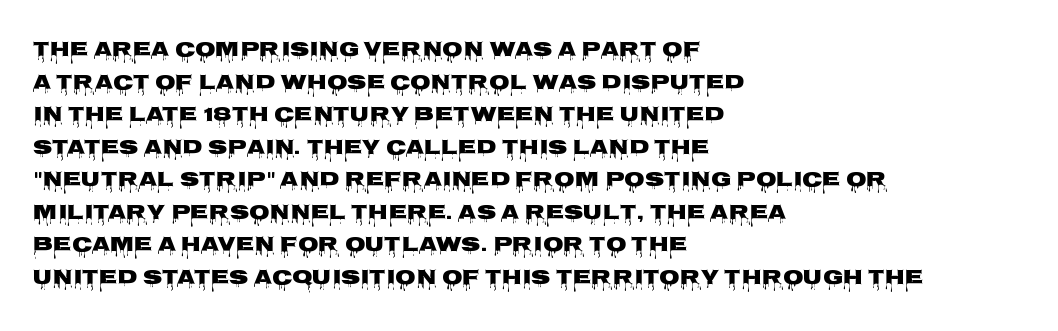
{"italic": "no", "underline": "no", "align": "left", "line_spacing": "normal", "line_spacing_ratio": 1.55, "letter_spacing": "normal", "letter_spacing_em": 0.0, "glyph_px": 21}
